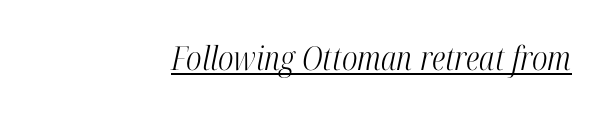
Glyph-to-glyph distance matches everyday printed text. The face looks like a standard text weight, possibly lighter. This sample uses a serif face. This sample is right-justified, so line beginnings fall wherever the words allow.
